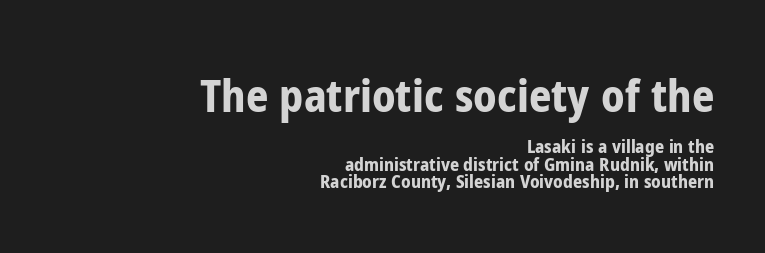
Q: Is the text bold? A: Yes.
Q: Is the text italic (slanted)? A: No, it is upright.
Q: Is the typeface a serif or a sans-serif typeface? A: Sans-serif.
Q: Is the text underlined? A: No.
Q: How is the paragraph aligned? A: Right-aligned.
Q: Is the spacing between letters normal or unusually wide? A: Normal.
Q: Is the spacing between lines tight, normal or loose? A: Tight.
Q: Which block of text is set in a larger size, the first (top) or the second (bottom)? A: The first (top) one.
Q: Width (condensed, normal, or wide)? A: Condensed.
Q: Stroke contrast? A: Low.
Q: x-height? A: Medium.
Q: Monospaced? A: No.
